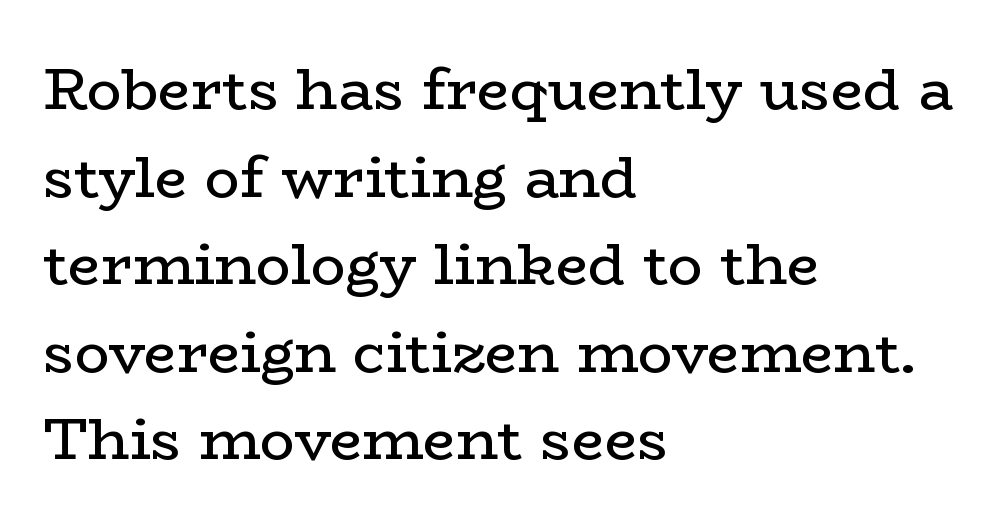
Q: Is the text bold? A: No.
Q: Is the text italic (slanted)? A: No, it is upright.
Q: Is the typeface a serif or a sans-serif typeface? A: Serif.
Q: Is the text underlined? A: No.
Q: How is the paragraph aligned? A: Left-aligned.
Q: Is the spacing between letters normal or unusually wide? A: Normal.
Q: Is the spacing between lines tight, normal or loose? A: Normal.
Q: Width (condensed, normal, or wide)? A: Wide.
Q: Stroke contrast? A: Low.
Q: x-height? A: Medium.
Q: Monospaced? A: No.
